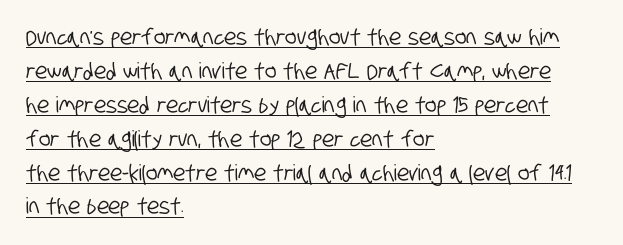
The image shows 22 px text type; set left-aligned, normal line spacing (1.54x), normal letter spacing, underlined.
